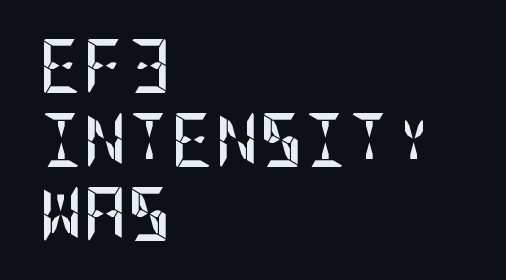
Q: Is the text bold? A: Yes.
Q: Is the text italic (slanted)? A: No, it is upright.
Q: Is the typeface a serif or a sans-serif typeface? A: Sans-serif.
Q: Is the text underlined? A: No.
Q: How is the paragraph aligned? A: Left-aligned.
Q: Is the spacing between letters normal or unusually wide? A: Normal.
Q: Is the spacing between lines tight, normal or loose? A: Normal.
Q: Width (condensed, normal, or wide)? A: Condensed.
Q: Stroke contrast? A: Low.
Q: x-height? A: Large.
